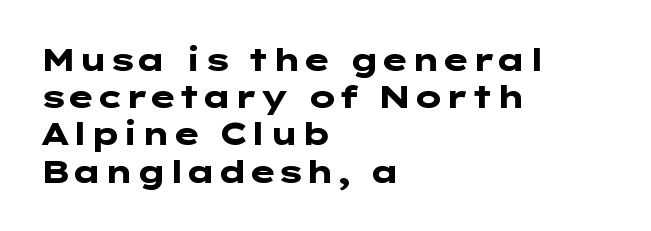
The image shows 31 px heavy, wide sans-serif type, upright; set left-aligned, line spacing 1.2x, normal letter spacing, not underlined; low stroke contrast and a medium x-height.
